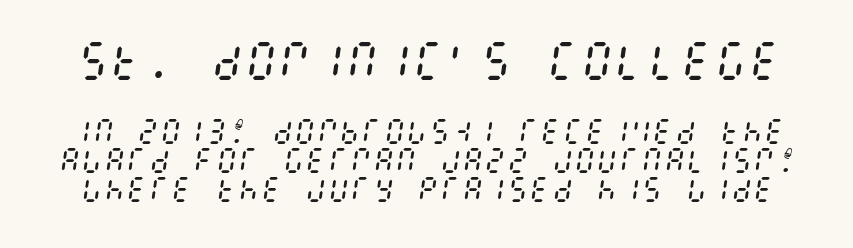
Q: Is the text bold? A: No.
Q: Is the text italic (slanted)? A: Yes, it leans right by about 8 degrees.
Q: Is the text underlined? A: No.
Q: Is the spacing between letters normal or unusually wide? A: Normal.
Q: Is the spacing between lines tight, normal or loose? A: Tight.
Q: Which block of text is set in a larger size, the first (top) or the second (bottom)? A: The first (top) one.
Q: Width (condensed, normal, or wide)? A: Condensed.
Q: Stroke contrast? A: Medium.
Q: x-height? A: Large.
